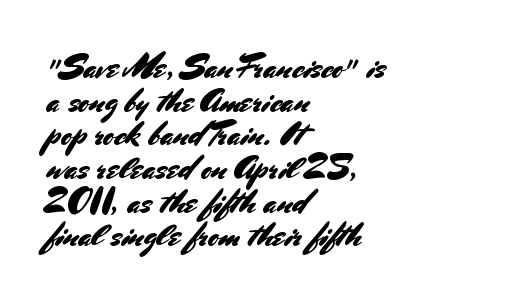
The image shows 33 px sans-serif type; set left-aligned, tight line spacing (1.02x), normal letter spacing, not underlined; medium stroke contrast and a small x-height.
